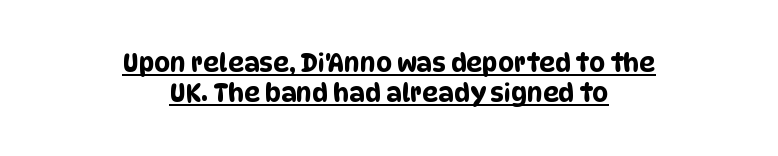
Tracking here is standard; glyphs follow each other at the usual distance. Is there an underline? Yes — a line sits under the letters. In CSS terms this would be text-align: center.
